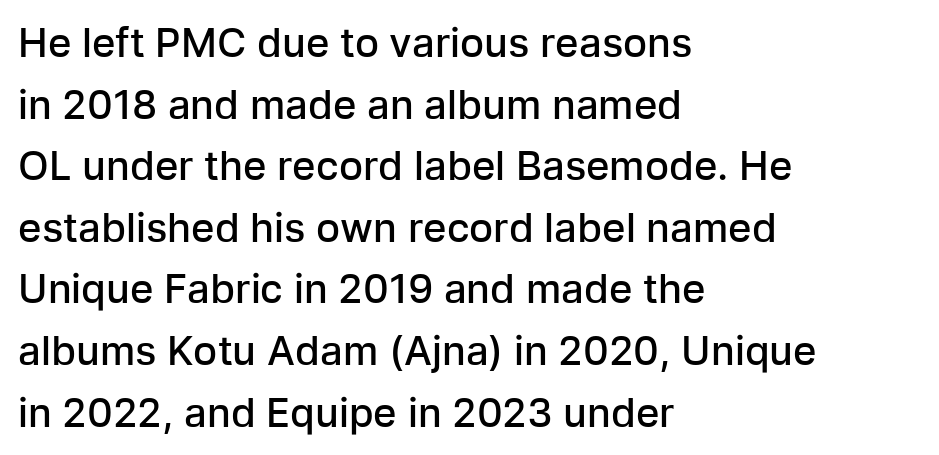
The leading is moderate, giving the passage an even texture. Line beginnings align vertically; line endings do not. Students, note that the glyphs here touch the page at normal intervals. Strokes here are thickened, but only to semibold level. The glyphs are unaccompanied by any horizontal stroke below them. A roman cut, with each character standing at attention.
